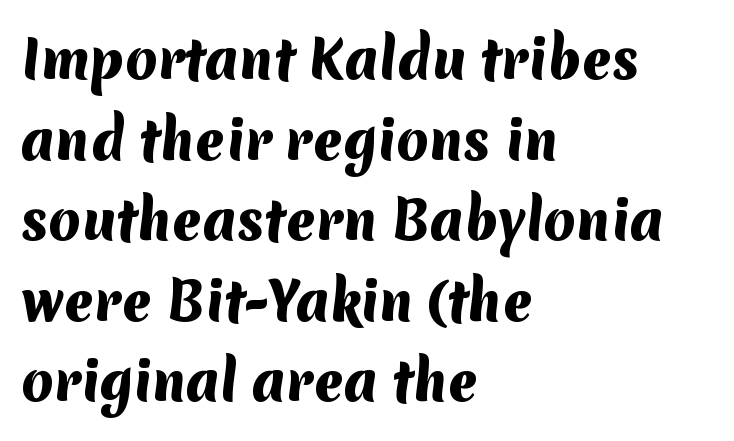
The image shows 52 px heavy sans-serif type; set left-aligned, normal line spacing (1.55x), normal letter spacing, not underlined; medium stroke contrast and a medium x-height.
